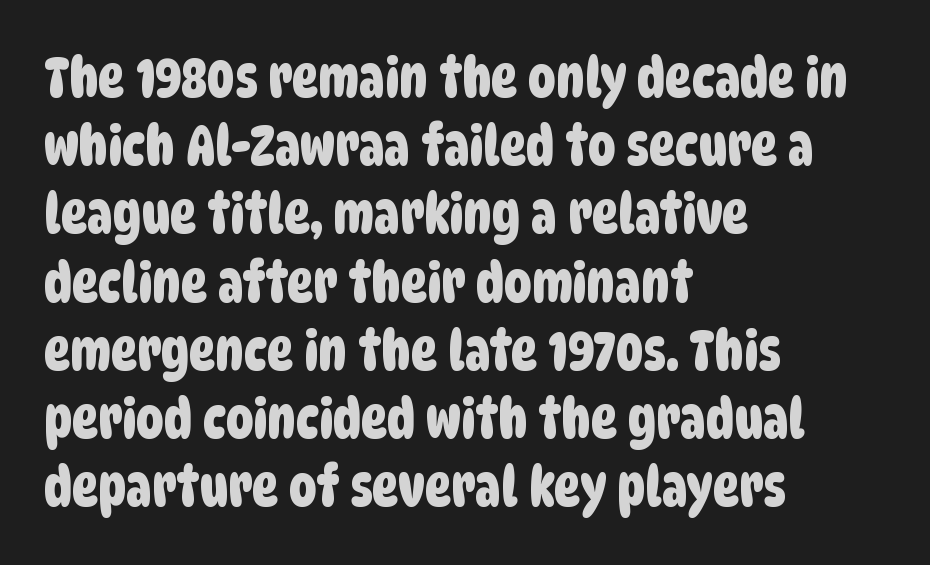
Glance below the letters and you will spot only blank space. Observe the ordinary spacing: letters are neighbours, not strangers. Horizontally, the lines are justified to the leading edge only. A typesetter would label this face a sans.
